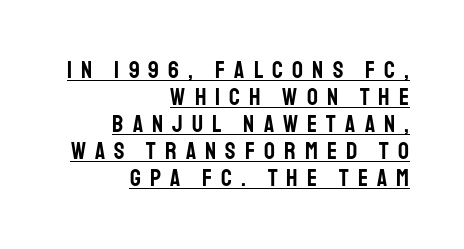
{"italic": "no", "underline": "yes", "align": "right", "line_spacing": "tight", "line_spacing_ratio": 1.12, "letter_spacing": "wide", "letter_spacing_em": 0.38, "glyph_px": 24}
